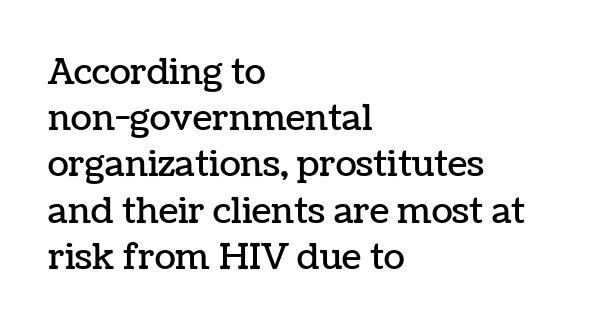
Leading: standard. The compositor pushed each line to the left boundary. Just letters on the line, the space beneath them empty. The line texture is even and compact thanks to regular tracking. Posture: straight, roman, zero tilt.
